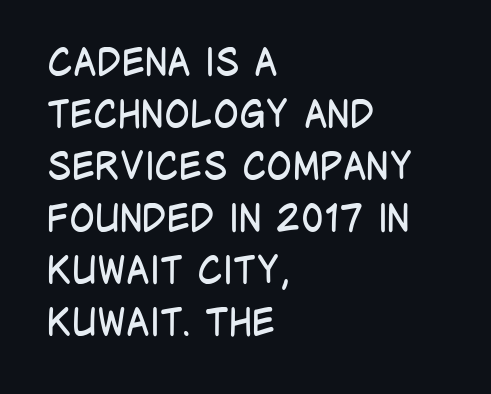
Do the characters align in a grid? No, the font is proportional. Stems here are at most as thick as an everyday book face. Honestly, there is no underline to notice here at all. This is sans-serif lettering, the kind often seen on screens and signage. The setting favours the left margin, as ordinary paragraphs usually do.
